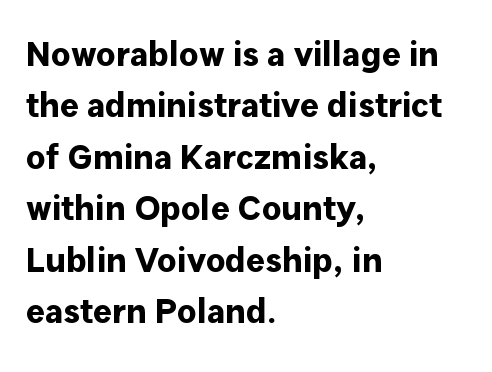
Q: Is the text bold? A: Yes.
Q: Is the text italic (slanted)? A: No, it is upright.
Q: Is the typeface a serif or a sans-serif typeface? A: Sans-serif.
Q: Is the text underlined? A: No.
Q: How is the paragraph aligned? A: Left-aligned.
Q: Is the spacing between letters normal or unusually wide? A: Normal.
Q: Is the spacing between lines tight, normal or loose? A: Normal.
Q: Width (condensed, normal, or wide)? A: Normal.
Q: Stroke contrast? A: Low.
Q: x-height? A: Medium.
Q: Monospaced? A: No.
